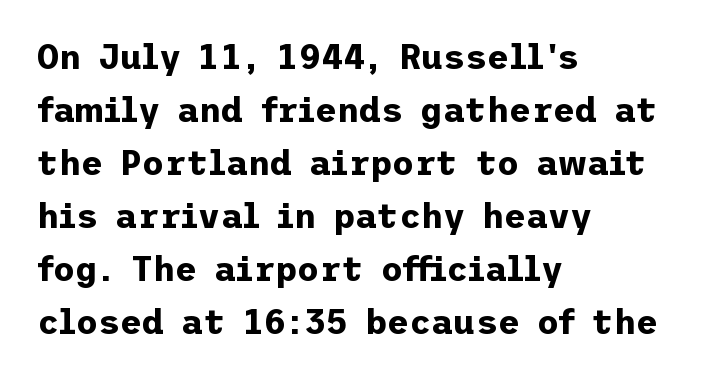
{"serif": "no", "italic": "no", "bold": "yes", "weight": "bold", "width": "normal", "stroke_contrast": "low", "x_height": "medium", "underline": "no", "align": "left", "line_spacing": "normal", "line_spacing_ratio": 1.56, "letter_spacing": "normal", "letter_spacing_em": 0.0, "glyph_px": 34}
